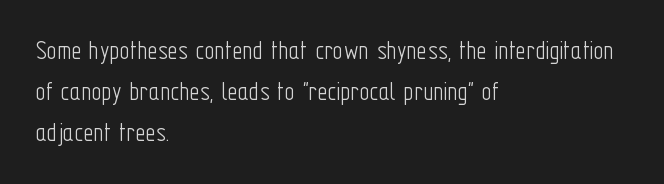
Tracking here is standard; glyphs follow each other at the usual distance. The foot of each line stays bare and open. The typesetter chose a ragged-right arrangement here. This sample keeps an unexceptional amount of space between lines. These glyphs show unthickened strokes, regular width or finer. This rendering employs a face without finishing strokes, i.e., a sans-serif.
